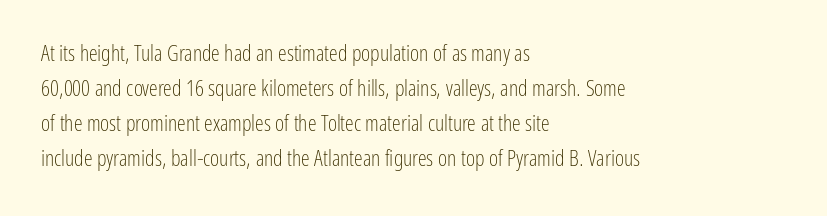
Every stem runs plumb, perpendicular to the baseline. Ink coverage per letter is moderate at most. Does extra space separate the letters? No, they use regular spacing. Line starts are locked; line ends wander. If you measured baseline to baseline, you'd find a middling distance.
